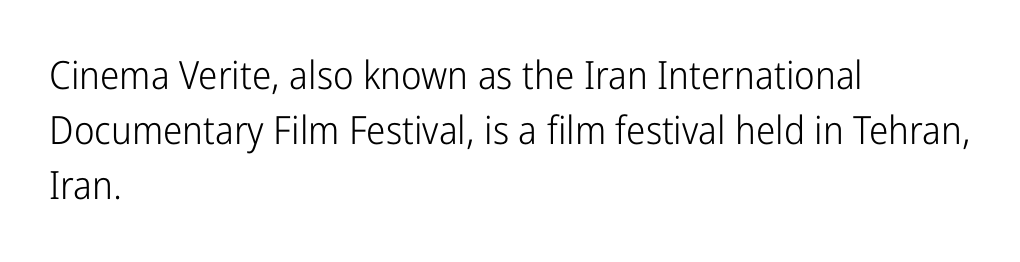
Think standard paragraph weight, or any step lighter than that. Each line starts at the same left margin while the right side varies. This sample uses an upright cut, with every glyph sitting square on the baseline. The baseline area is clear.
